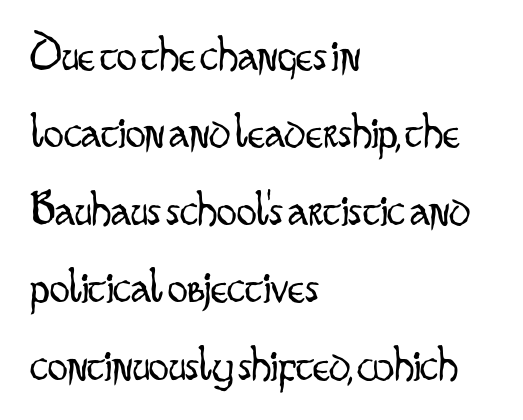
The image shows 50 px light, condensed sans-serif type, upright; set left-aligned, normal line spacing (1.55x), normal letter spacing, not underlined; low stroke contrast and a small x-height.
